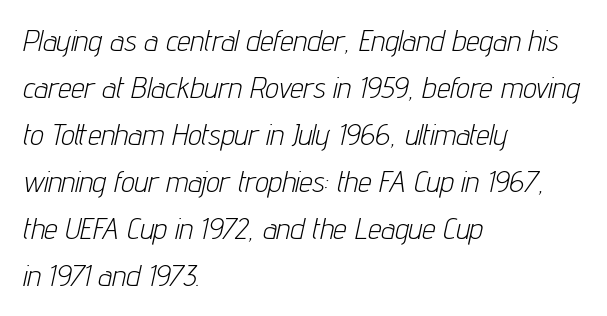
The image shows 30 px light, condensed type, italic (leaning right); set left-aligned, normal line spacing (1.57x), normal letter spacing, not underlined; low stroke contrast and a medium x-height.
